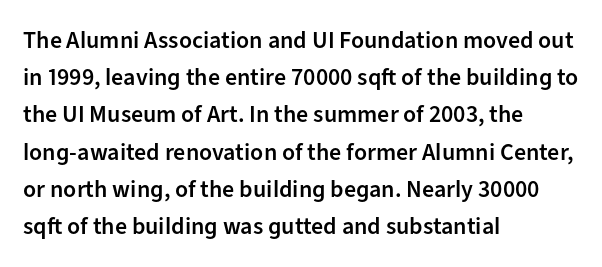
{"italic": "no", "bold": "semi", "underline": "no", "align": "left", "line_spacing": "normal", "line_spacing_ratio": 1.55, "letter_spacing": "normal", "letter_spacing_em": 0.0, "glyph_px": 24}
